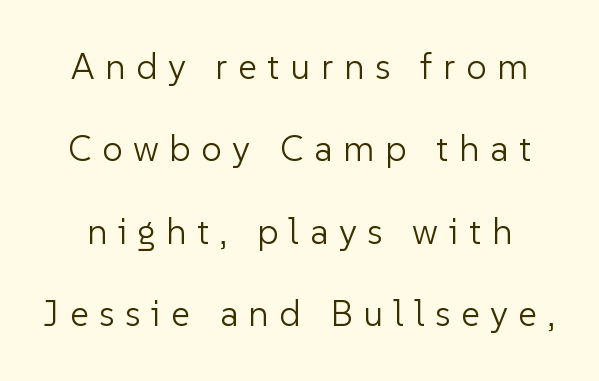
Bare-footed words on every line. Here the designer chose a conventional face with non-uniform glyph widths. Quick note: interline space is abundant. Compared with typical body copy, the letter spacing here is much looser. Upright lettering throughout. Look at the bottom of the vertical strokes: they stop flat, with no serifs.
